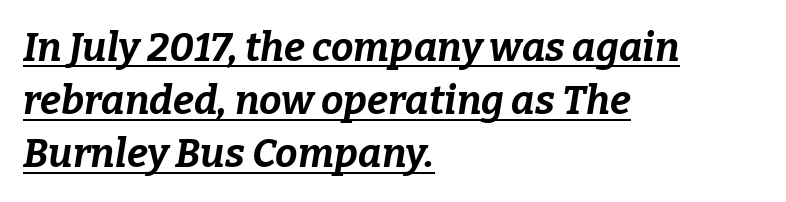
Observe the ordinary spacing: letters are neighbours, not strangers. Quick note: italic. The rag falls on the right side of this text block. Compared with an ordinary text face, these strokes are far heavier — a full bold. Notice how descenders clear the ascenders below comfortably — that's standard leading.
